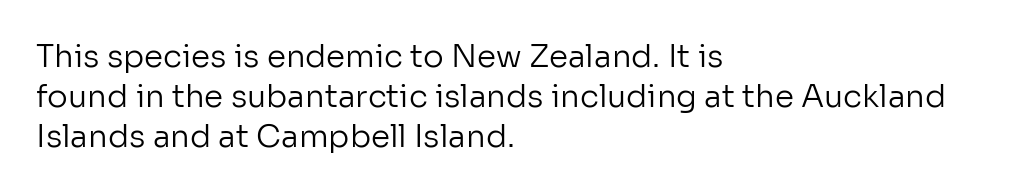
{"serif": "no", "italic": "no", "bold": "no", "weight": "regular", "width": "normal", "stroke_contrast": "low", "x_height": "medium", "monospaced": "no", "underline": "no", "align": "left", "line_spacing": "normal", "line_spacing_ratio": 1.29, "letter_spacing": "normal", "letter_spacing_em": 0.0, "glyph_px": 31}
